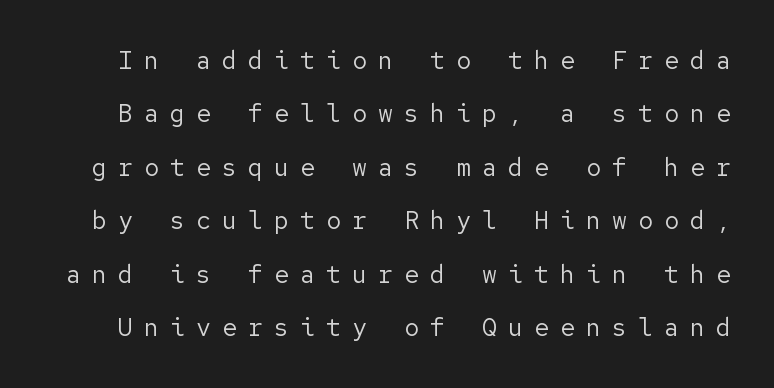
{"italic": "no", "bold": "no", "underline": "no", "line_spacing": "loose", "line_spacing_ratio": 2.14, "letter_spacing": "wide", "letter_spacing_em": 0.44, "glyph_px": 25}
